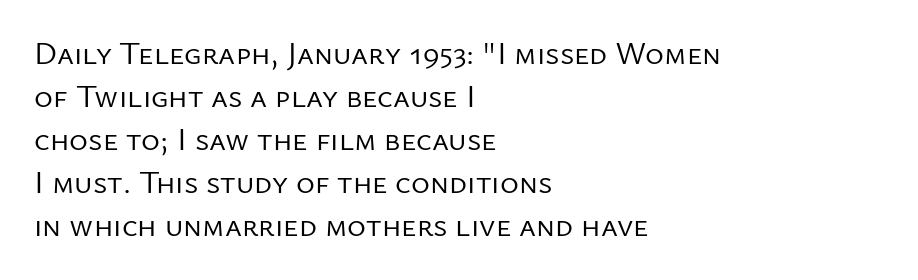
Q: Is the text bold? A: No.
Q: Is the text italic (slanted)? A: No, it is upright.
Q: Is the typeface a serif or a sans-serif typeface? A: Sans-serif.
Q: Is the text underlined? A: No.
Q: How is the paragraph aligned? A: Left-aligned.
Q: Is the spacing between letters normal or unusually wide? A: Normal.
Q: Is the spacing between lines tight, normal or loose? A: Normal.
Q: Width (condensed, normal, or wide)? A: Normal.
Q: Stroke contrast? A: Low.
Q: x-height? A: Medium.
Q: Monospaced? A: No.
